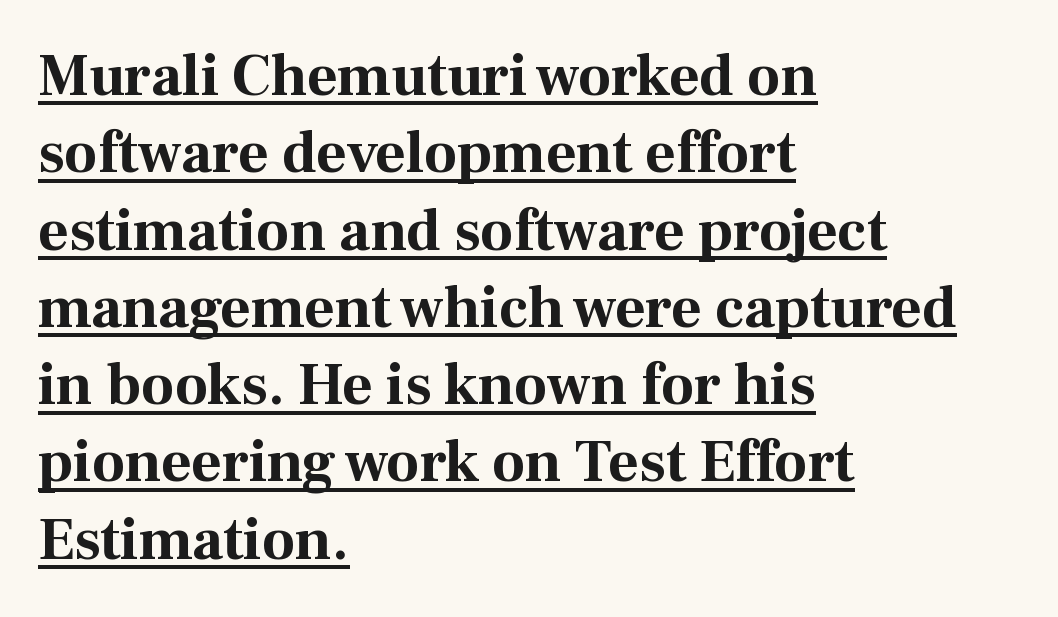
The image shows 59 px bold serif type, upright; set left-aligned, normal line spacing (1.31x), normal letter spacing, underlined; medium stroke contrast and a medium x-height.
